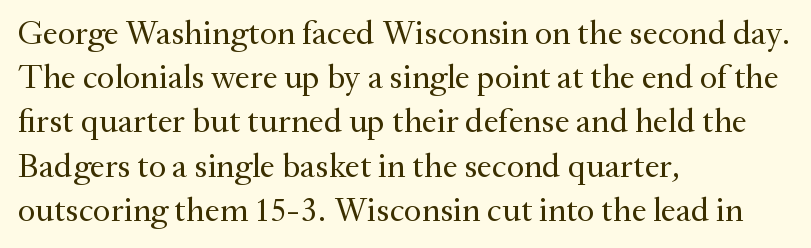
The image shows 34 px regular-weight serif type, upright; set left-aligned, normal line spacing (1.3x), normal letter spacing, not underlined; medium stroke contrast and a small x-height.
